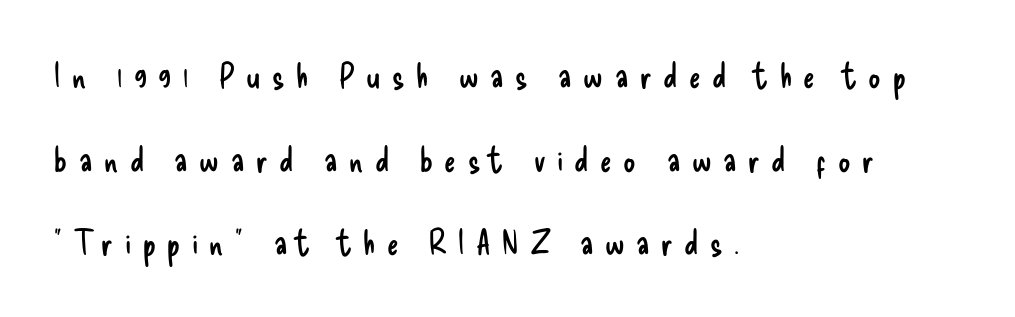
The font family rendered here belongs to the sans-serif group. Leftover space on each line is placed entirely after the last word. The block of text is sparse from top to bottom, with ample space between rows. Spacing between characters has been opened up far beyond the box default. Varying glyph widths throughout — classic text-font behaviour.
